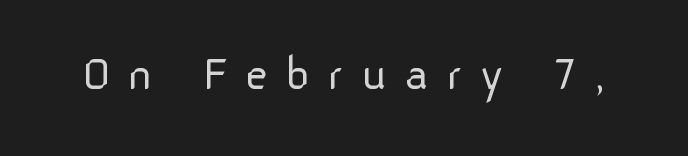
The image shows 51 px light sans-serif type, upright; set unusually wide letter spacing (+0.34 em), not underlined; low stroke contrast and a medium x-height.
